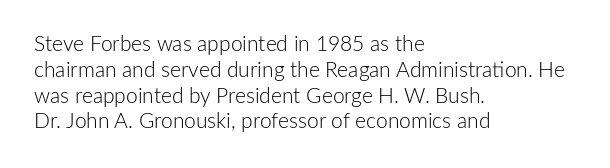
{"italic": "no", "bold": "no", "underline": "no", "align": "left", "line_spacing_ratio": 1.23, "letter_spacing": "normal", "letter_spacing_em": 0.0, "glyph_px": 21}
